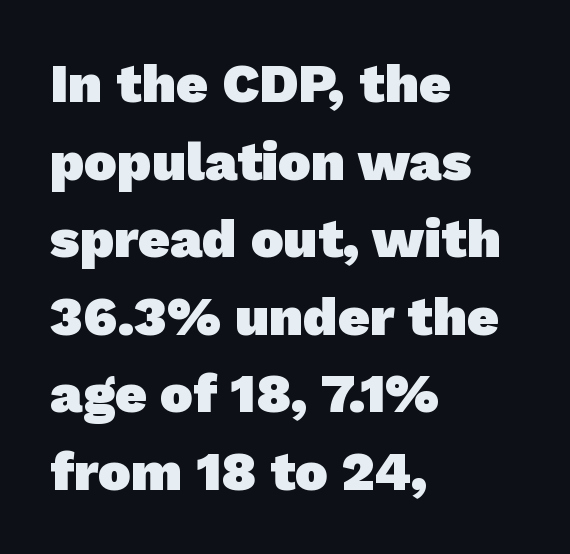
Grotesque or geometric, the face here clearly has no serifs. Summary of weight: heavy, a full bold. Here the designer chose a conventional face with non-uniform glyph widths. Compared with a centered layout, this one pins lines to the left instead.
